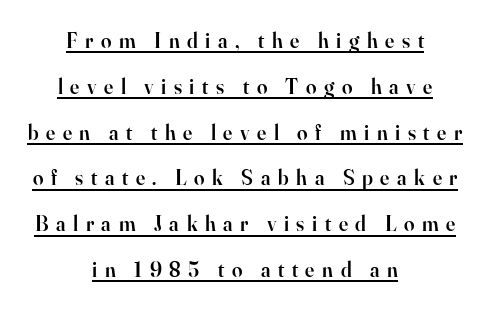
The image shows 21 px text type, upright; set centered, loose line spacing (2.18x), unusually wide letter spacing (+0.36 em), underlined.
